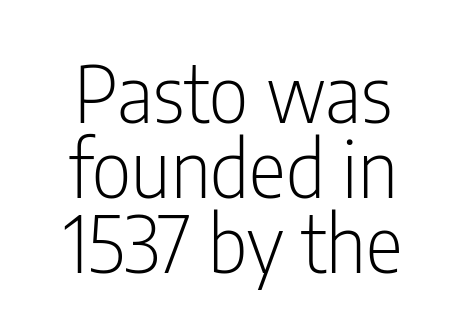
A typesetter would call this proportional, since set widths differ per character. The typeface chosen for these lines omits serifs. The line-height multiplier appears low, near solid setting. Ink coverage per letter is moderate at most. Observe the ordinary spacing: letters are neighbours, not strangers.
